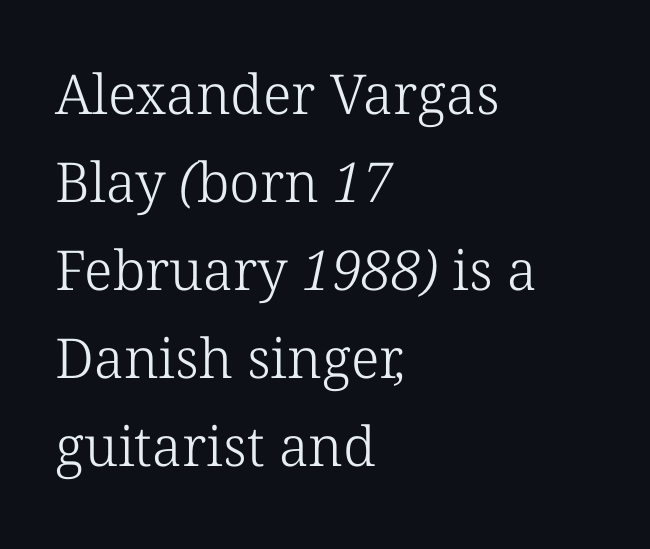
{"serif": "yes", "bold": "no", "weight": "light", "width": "normal", "stroke_contrast": "low", "x_height": "medium", "monospaced": "no", "underline": "no", "align": "left", "line_spacing": "normal", "line_spacing_ratio": 1.6, "letter_spacing": "normal", "letter_spacing_em": 0.0, "glyph_px": 55}
